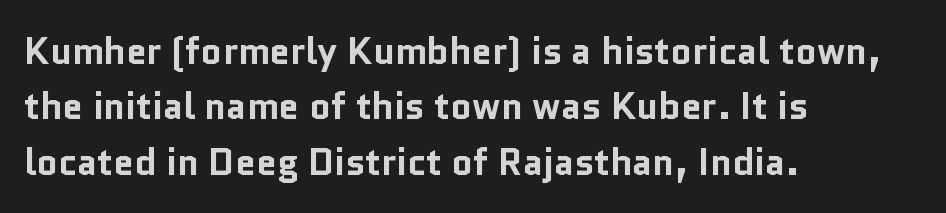
{"serif": "no", "italic": "no", "bold": "yes", "weight": "bold", "width": "normal", "stroke_contrast": "low", "x_height": "medium", "monospaced": "no", "underline": "no", "align": "left", "line_spacing": "normal", "line_spacing_ratio": 1.5, "letter_spacing": "normal", "letter_spacing_em": 0.0, "glyph_px": 37}
